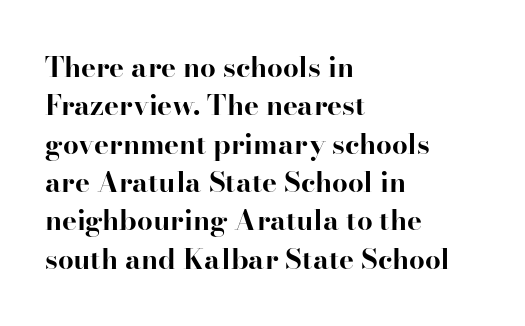
The image shows 28 px bold serif type, upright; set left-aligned, normal line spacing (1.37x), normal letter spacing, not underlined; high stroke contrast and a small x-height.
